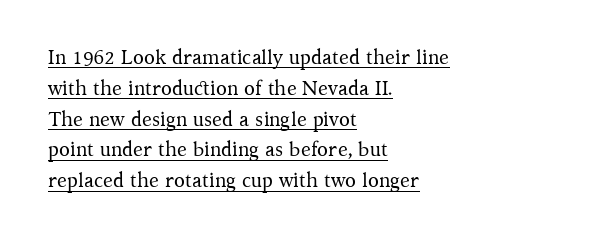
Q: Is the text bold? A: No.
Q: Is the text italic (slanted)? A: No, it is upright.
Q: Is the text underlined? A: Yes.
Q: How is the paragraph aligned? A: Left-aligned.
Q: Is the spacing between letters normal or unusually wide? A: Normal.
Q: Is the spacing between lines tight, normal or loose? A: Normal.
